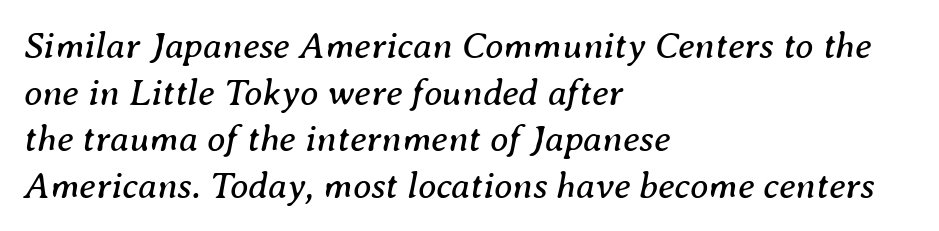
{"serif": "yes", "italic": "yes", "lean": "right", "slant_degrees": 8, "bold": "no", "weight": "regular", "width": "normal", "stroke_contrast": "medium", "x_height": "medium", "monospaced": "no", "underline": "no", "align": "left", "line_spacing": "normal", "line_spacing_ratio": 1.26, "letter_spacing": "normal", "letter_spacing_em": 0.0, "glyph_px": 37}
